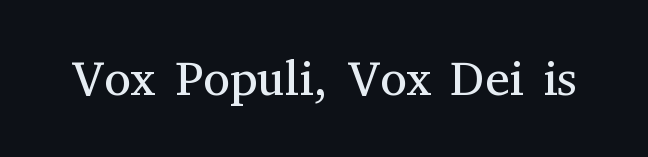
The image shows 49 px regular-weight serif type, upright; set normal letter spacing, not underlined; medium stroke contrast and a medium x-height.
